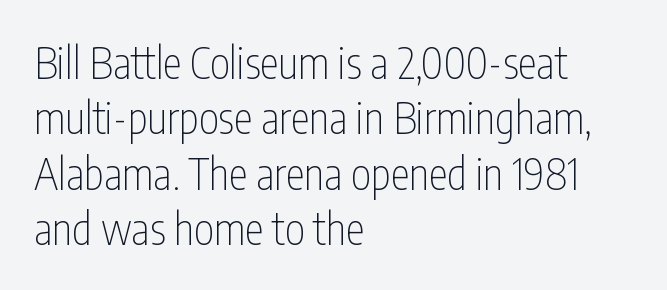
The image shows 43 px thin, condensed sans-serif type, upright; set left-aligned, normal line spacing (1.29x), normal letter spacing, not underlined; low stroke contrast and a medium x-height.
